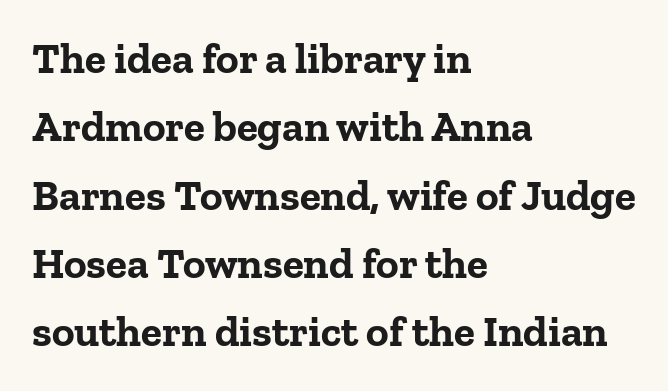
The image shows 43 px bold serif type, upright; set left-aligned, normal line spacing (1.59x), normal letter spacing, not underlined; low stroke contrast and a medium x-height.
